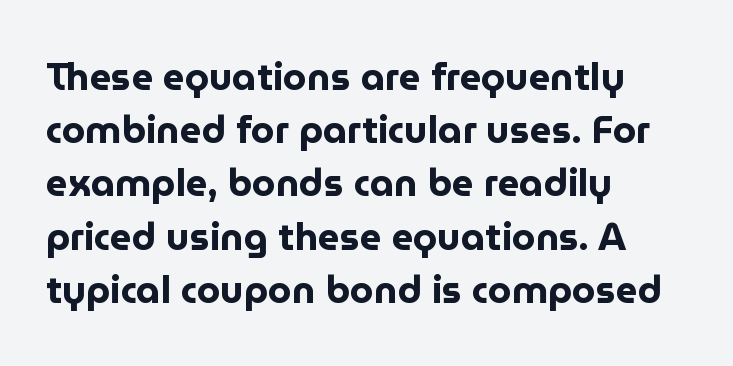
Look at the stroke-to-counter ratio: heavy, a bold. You can tell from the bare stems that sans-serif type was used. Horizontal bands of white between lines are of average thickness. You could call the tracking neutral — neither tight nor loose.
